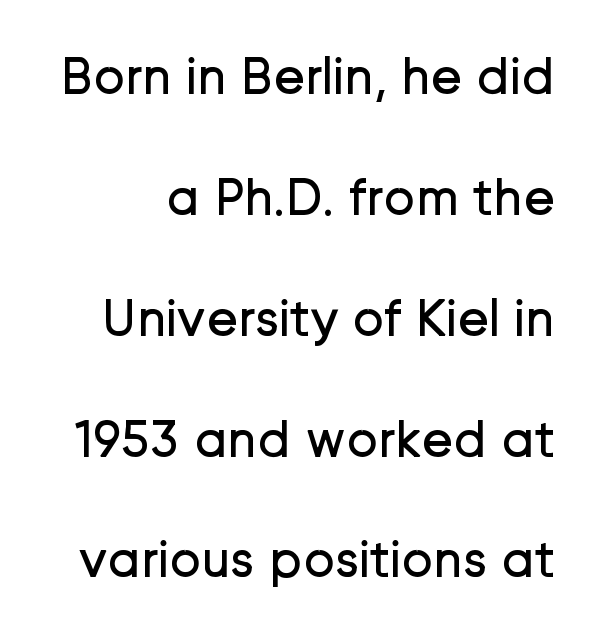
{"serif": "no", "italic": "no", "bold": "no", "weight": "regular", "width": "normal", "stroke_contrast": "low", "x_height": "medium", "monospaced": "no", "underline": "no", "line_spacing": "loose", "line_spacing_ratio": 2.28, "letter_spacing": "normal", "letter_spacing_em": 0.0, "glyph_px": 53}
